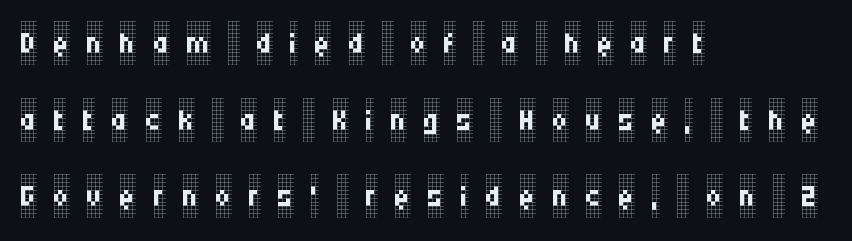
The image shows 44 px regular-weight, condensed serif type, upright; set left-aligned, line spacing 1.74x, unusually wide letter spacing (+0.39 em), not underlined; low stroke contrast and a large x-height.
